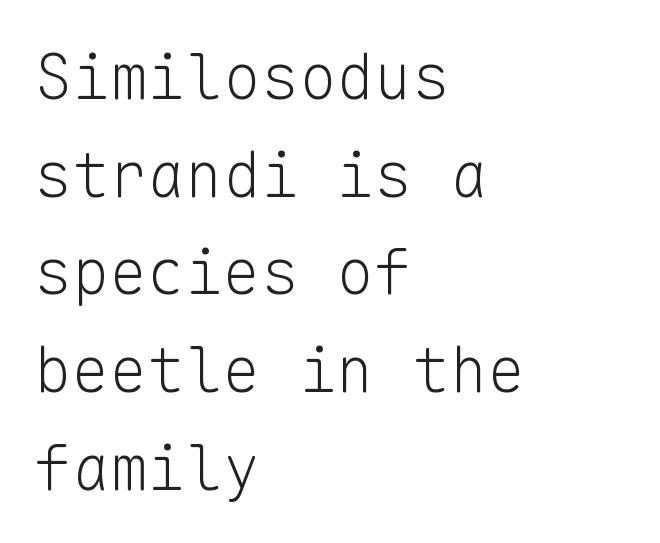
{"serif": "no", "italic": "no", "bold": "no", "weight": "light", "width": "normal", "stroke_contrast": "low", "x_height": "medium", "monospaced": "yes", "underline": "no", "align": "left", "line_spacing": "normal", "line_spacing_ratio": 1.55, "letter_spacing": "normal", "letter_spacing_em": 0.0, "glyph_px": 63}
